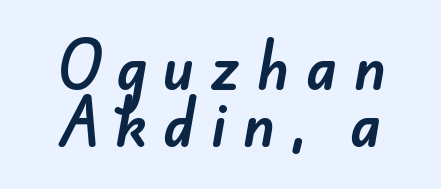
{"serif": "no", "width": "normal", "stroke_contrast": "low", "x_height": "small", "monospaced": "no", "underline": "no", "align": "center", "line_spacing": "tight", "line_spacing_ratio": 1.0, "letter_spacing": "wide", "letter_spacing_em": 0.27, "glyph_px": 57}
